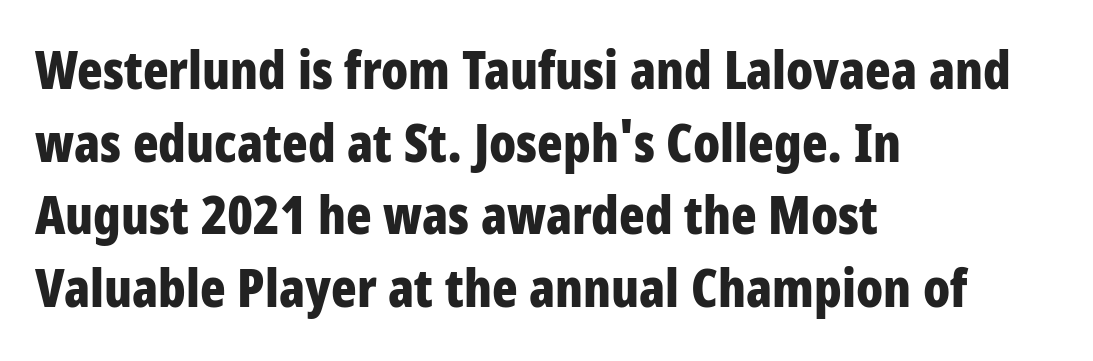
The image shows 53 px bold, condensed sans-serif type, upright; set left-aligned, normal line spacing (1.37x), normal letter spacing, not underlined; low stroke contrast and a large x-height.
